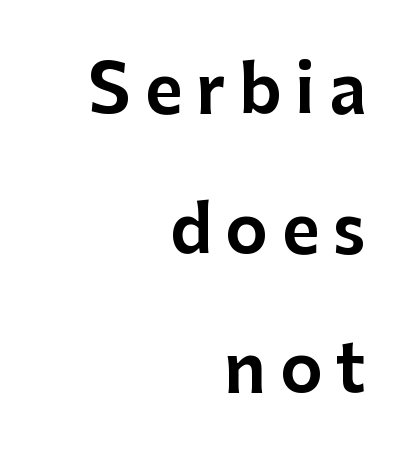
Italic: no, the glyphs are upright roman. These lines are rendered in a variable-pitch font. Has an underline been added? It has not. Someone cranked the tracking dial way up on this one.
